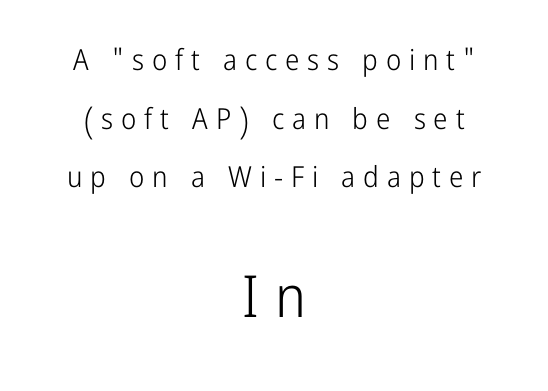
Q: Is the text bold? A: No.
Q: Is the text italic (slanted)? A: No, it is upright.
Q: Is the typeface a serif or a sans-serif typeface? A: Sans-serif.
Q: Is the text underlined? A: No.
Q: How is the paragraph aligned? A: Centered.
Q: Is the spacing between letters normal or unusually wide? A: Unusually wide.
Q: Is the spacing between lines tight, normal or loose? A: Loose.
Q: Which block of text is set in a larger size, the first (top) or the second (bottom)? A: The second (bottom) one.
Q: Width (condensed, normal, or wide)? A: Condensed.
Q: Stroke contrast? A: Low.
Q: x-height? A: Medium.
Q: Monospaced? A: No.
